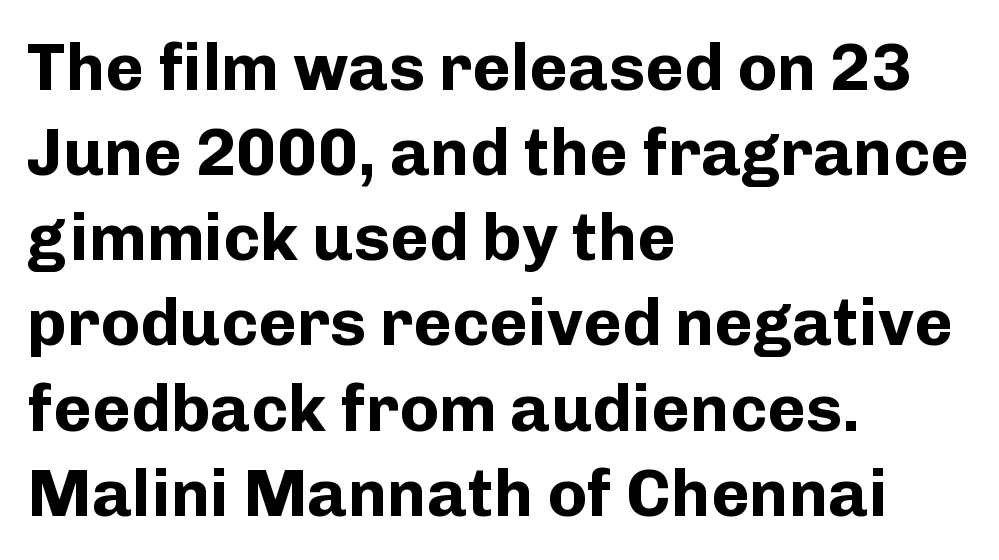
Q: Is the text bold? A: Yes.
Q: Is the text italic (slanted)? A: No, it is upright.
Q: Is the typeface a serif or a sans-serif typeface? A: Sans-serif.
Q: Is the text underlined? A: No.
Q: How is the paragraph aligned? A: Left-aligned.
Q: Is the spacing between letters normal or unusually wide? A: Normal.
Q: Is the spacing between lines tight, normal or loose? A: Normal.
Q: Width (condensed, normal, or wide)? A: Normal.
Q: Stroke contrast? A: Low.
Q: x-height? A: Medium.
Q: Monospaced? A: No.
